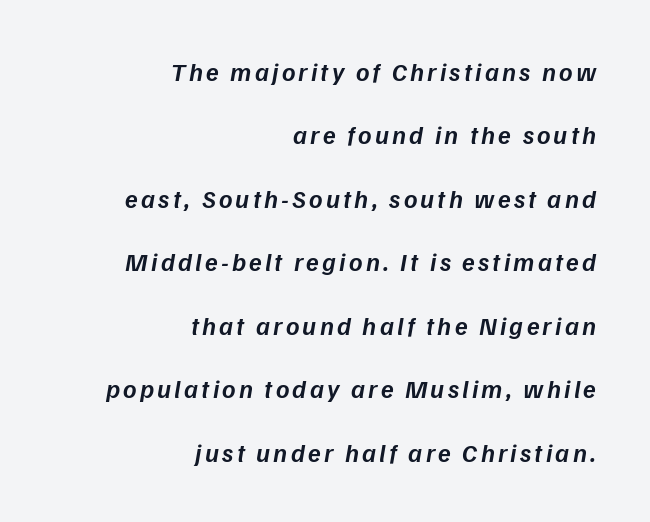
{"italic": "yes", "lean": "right", "slant_degrees": 9, "bold": "semi", "underline": "no", "align": "right", "line_spacing": "loose", "line_spacing_ratio": 2.44, "glyph_px": 26}
